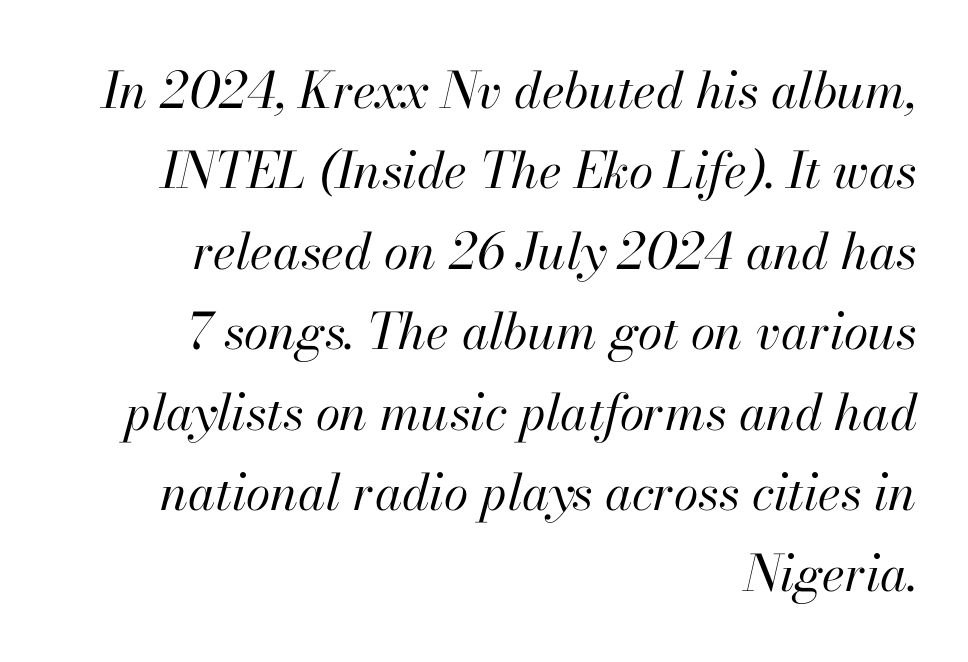
{"italic": "yes", "lean": "right", "slant_degrees": 13, "bold": "no", "weight": "regular", "width": "normal", "stroke_contrast": "high", "x_height": "small", "monospaced": "no", "underline": "no", "align": "right", "line_spacing": "normal", "line_spacing_ratio": 1.61, "letter_spacing": "normal", "letter_spacing_em": 0.0, "glyph_px": 50}
